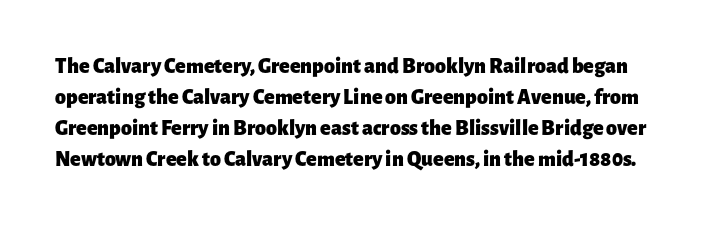
The image shows 22 px bold type, upright; set normal line spacing (1.41x), normal letter spacing, not underlined.
